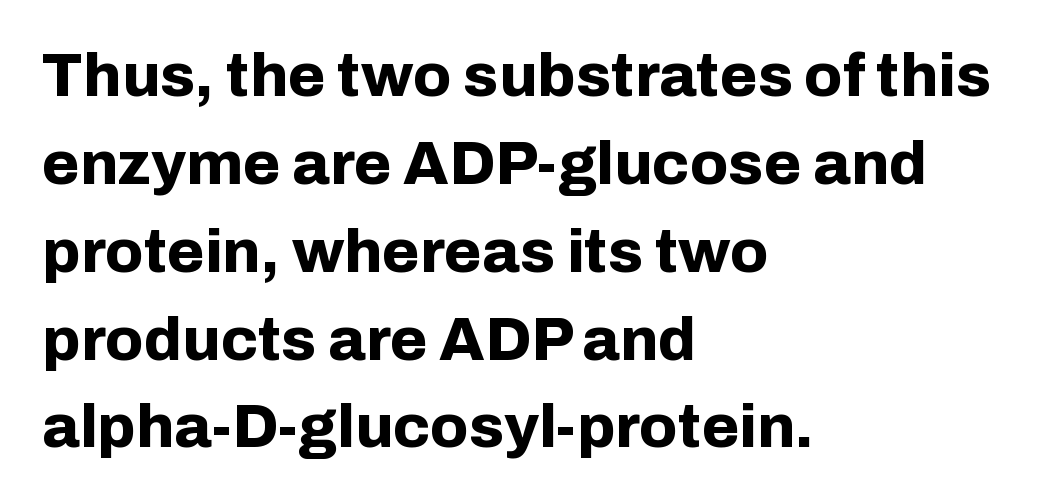
This sample uses a sans-serif face. There is no visible air inserted between adjacent glyphs. Is the block centered? No — it sits flush against the left margin. Set as a true bold cut, around the 700 mark. These lines are rendered in a variable-pitch font. The strip under each line holds only bare page.
